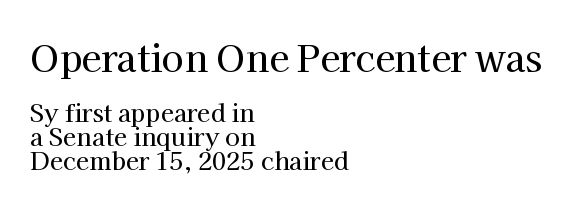
The image shows 36 px serif type, upright; set left-aligned, tight line spacing (0.99x), normal letter spacing, not underlined; the first (top) block is 1.5x larger; high stroke contrast and a medium x-height.
